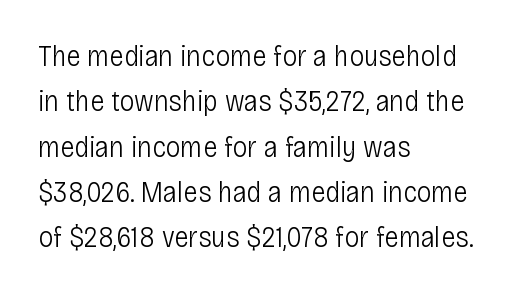
The image shows 30 px light, condensed sans-serif type, upright; set left-aligned, normal line spacing (1.51x), normal letter spacing, not underlined; low stroke contrast and a large x-height.
